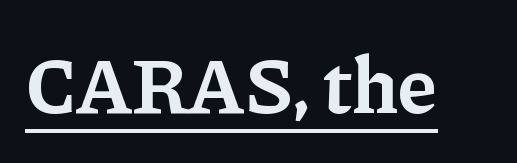
Q: Is the text bold? A: Yes.
Q: Is the text italic (slanted)? A: No, it is upright.
Q: Is the typeface a serif or a sans-serif typeface? A: Serif.
Q: Is the text underlined? A: Yes.
Q: Is the spacing between letters normal or unusually wide? A: Normal.
Q: Width (condensed, normal, or wide)? A: Normal.
Q: Stroke contrast? A: Low.
Q: x-height? A: Medium.
Q: Monospaced? A: No.
